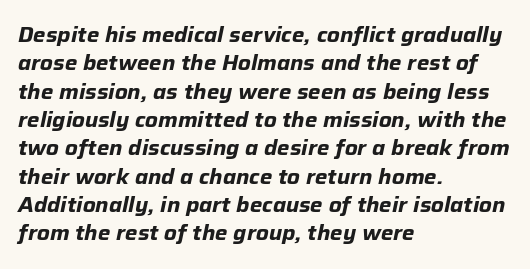
{"italic": "yes", "lean": "right", "slant_degrees": 12, "bold": "yes", "underline": "no", "align": "left", "line_spacing": "normal", "line_spacing_ratio": 1.35, "letter_spacing": "normal", "letter_spacing_em": 0.0, "glyph_px": 21}
